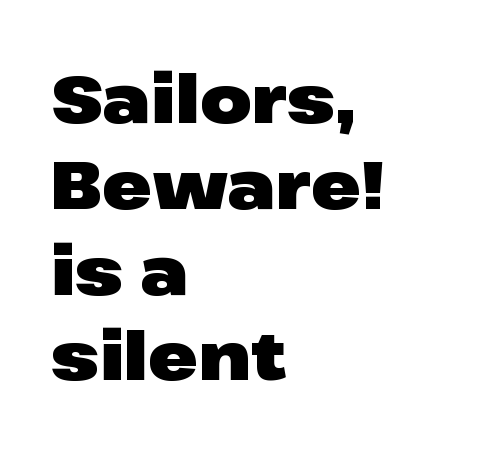
{"serif": "no", "italic": "no", "bold": "yes", "weight": "heavy", "width": "wide", "stroke_contrast": "low", "x_height": "medium", "monospaced": "no", "underline": "no", "align": "left", "line_spacing": "normal", "line_spacing_ratio": 1.28, "letter_spacing": "normal", "letter_spacing_em": 0.0, "glyph_px": 67}
